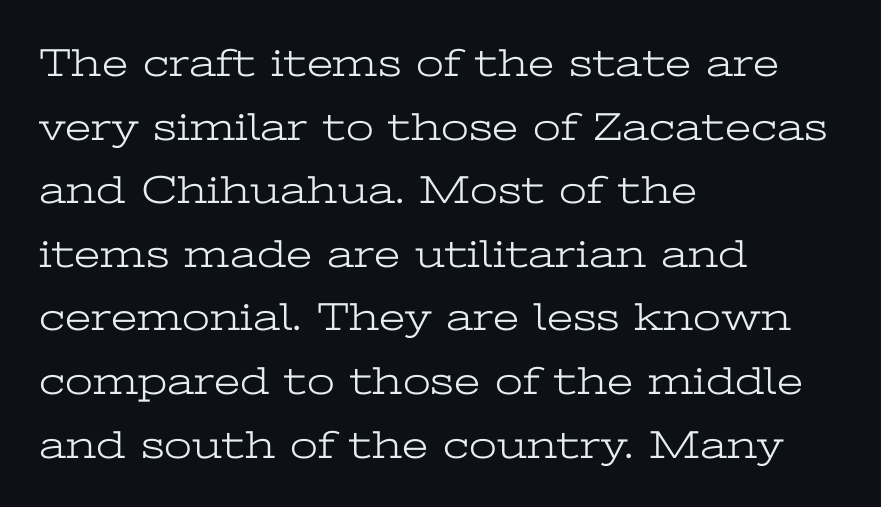
{"serif": "yes", "italic": "no", "bold": "no", "weight": "light", "width": "wide", "stroke_contrast": "low", "x_height": "medium", "monospaced": "no", "underline": "no", "align": "left", "line_spacing": "normal", "line_spacing_ratio": 1.59, "letter_spacing": "normal", "letter_spacing_em": 0.0, "glyph_px": 40}
